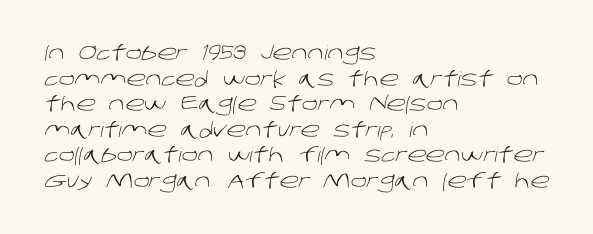
The image shows 20 px text type; set left-aligned, normal line spacing (1.28x), normal letter spacing, not underlined.
